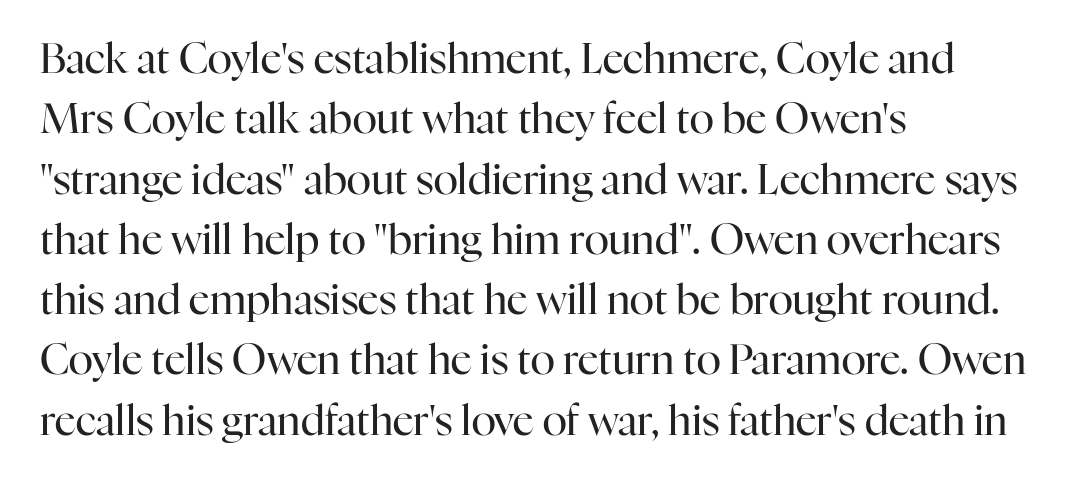
The image shows 41 px regular-weight serif type, upright; set left-aligned, normal line spacing (1.47x), normal letter spacing, not underlined; high stroke contrast and a medium x-height.
